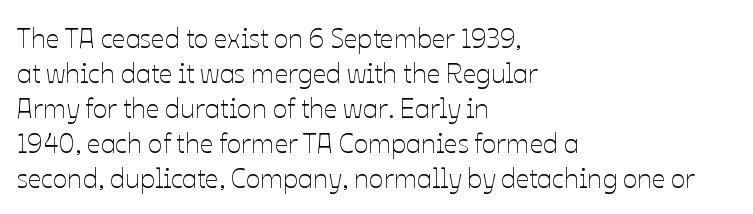
The image shows 27 px text type, upright; set left-aligned, normal line spacing (1.3x), normal letter spacing, not underlined.
